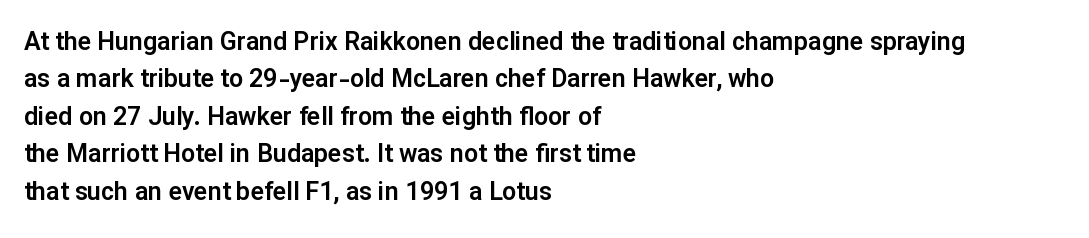
Q: Is the text italic (slanted)? A: No, it is upright.
Q: Is the text underlined? A: No.
Q: How is the paragraph aligned? A: Left-aligned.
Q: Is the spacing between letters normal or unusually wide? A: Normal.
Q: Is the spacing between lines tight, normal or loose? A: Normal.
